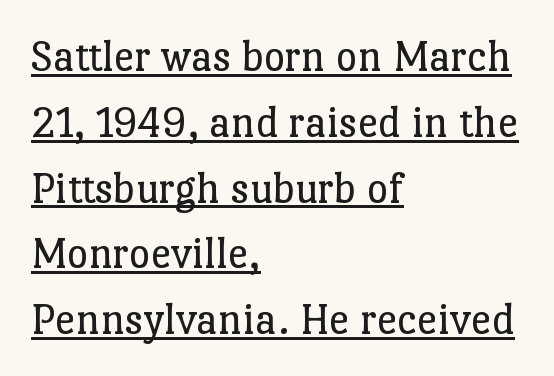
The image shows 46 px regular-weight serif type, upright; set left-aligned, normal line spacing (1.43x), normal letter spacing, underlined; low stroke contrast and a medium x-height.
